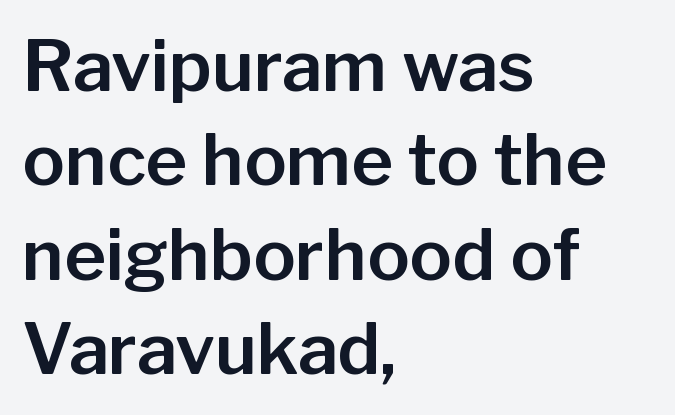
This sample has the flowing, uneven cadence of proportional lettering. Caption: standard tracking, unaltered. Left-aligned paragraph, ragged on the right. In terms of posture, this sample is upright. Reading down the column, the eye jumps a familiar distance to each next line. The glyphs are unaccompanied by any horizontal stroke below them.
